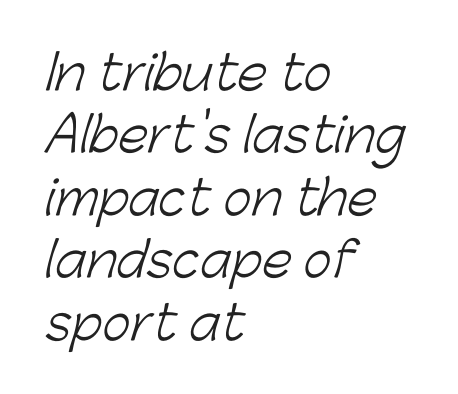
{"serif": "no", "bold": "no", "weight": "light", "width": "normal", "stroke_contrast": "low", "x_height": "medium", "monospaced": "no", "underline": "no", "align": "left", "line_spacing": "normal", "line_spacing_ratio": 1.3, "letter_spacing": "normal", "letter_spacing_em": 0.0, "glyph_px": 48}
